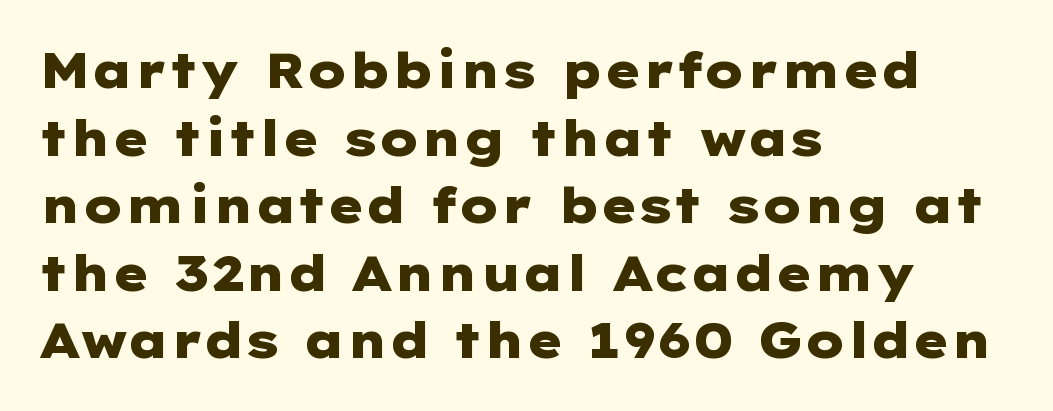
{"serif": "no", "italic": "no", "bold": "yes", "weight": "heavy", "width": "wide", "stroke_contrast": "low", "x_height": "medium", "underline": "no", "align": "left", "line_spacing": "normal", "line_spacing_ratio": 1.38, "letter_spacing": "normal", "letter_spacing_em": 0.0, "glyph_px": 49}
